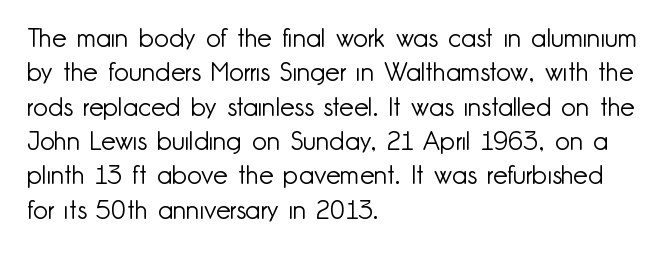
{"italic": "no", "bold": "no", "underline": "no", "align": "left", "line_spacing": "normal", "line_spacing_ratio": 1.32, "letter_spacing": "normal", "letter_spacing_em": 0.0, "glyph_px": 26}
